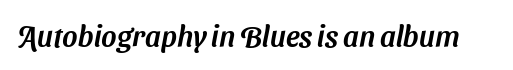
Does the type have serifs? No, each stem ends abruptly. This sample has the flowing, uneven cadence of proportional lettering. Check under the words: just untouched page. This sample uses plain, unmodified letter spacing.
